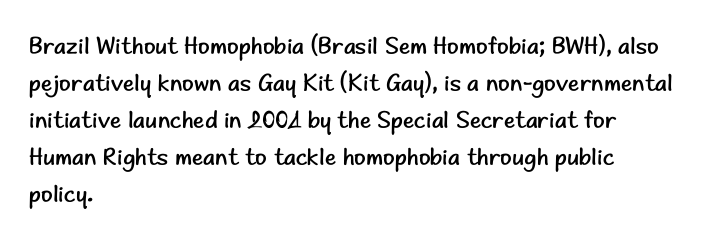
The image shows 24 px text type, upright; set left-aligned, normal line spacing (1.54x), normal letter spacing, not underlined.
